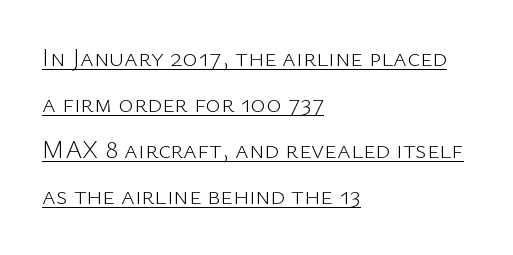
How are the letters spaced? Ordinarily, with no added tracking. Vertical stems look standard width or narrower in stroke. Every character sits straight up, as roman type does. Compared with undecorated copy, this sample adds a rule below the words. The ragged edge is on the right, which tells us the setting is flush left.
